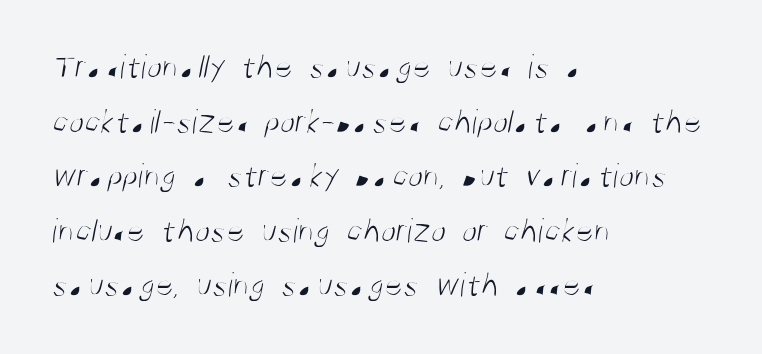
Q: Is the text bold? A: No.
Q: Is the typeface a serif or a sans-serif typeface? A: Sans-serif.
Q: Is the text underlined? A: No.
Q: How is the paragraph aligned? A: Left-aligned.
Q: Is the spacing between letters normal or unusually wide? A: Normal.
Q: Is the spacing between lines tight, normal or loose? A: Normal.
Q: Width (condensed, normal, or wide)? A: Condensed.
Q: Stroke contrast? A: Medium.
Q: x-height? A: Large.
Q: Monospaced? A: No.
